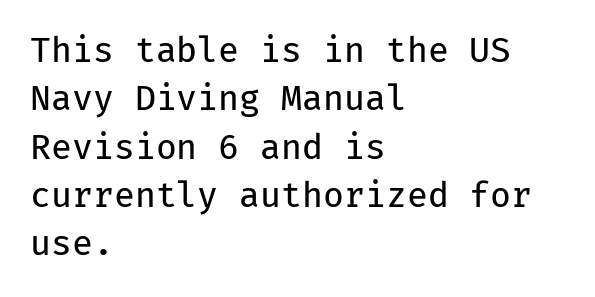
The lines are quadded left. A typesetter would call this zero additional tracking. What's the leading like? Ordinary, nothing unusual. Regarding serifs, this sample does without them. Note the uniform advance width — an 'i' takes as much space as an 'm'. Underline: absent.
